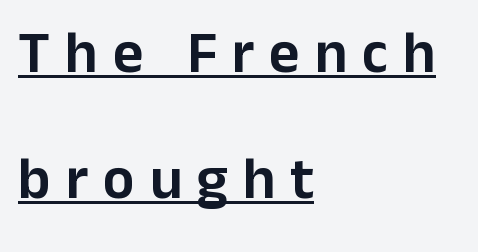
The line texture is sparse and dotted thanks to wide tracking. Each new line begins a long way beneath the previous one. Looks like regular typesetting: each glyph gets only the width it needs. When letters stand straight like this, we call the style roman or upright.
